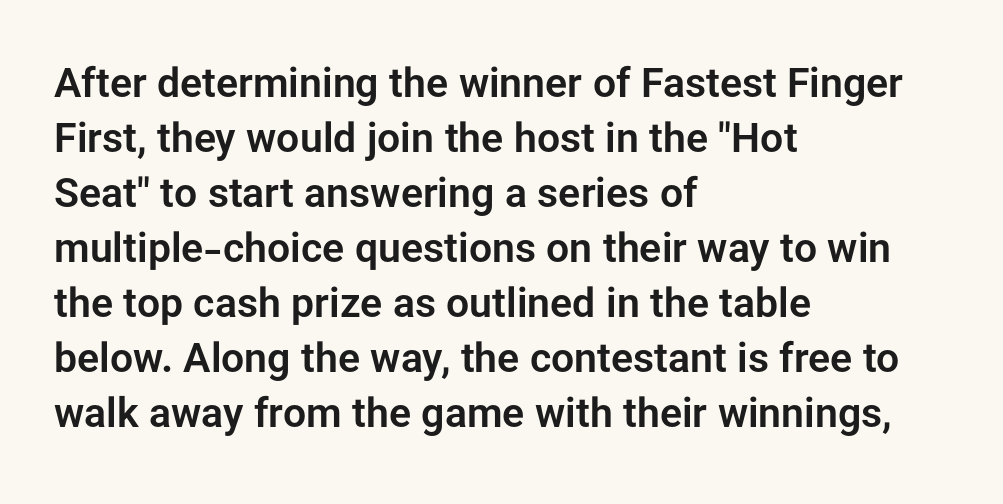
{"serif": "no", "italic": "no", "width": "normal", "stroke_contrast": "low", "x_height": "medium", "monospaced": "no", "underline": "no", "align": "left", "line_spacing": "normal", "line_spacing_ratio": 1.34, "letter_spacing": "normal", "letter_spacing_em": 0.0, "glyph_px": 41}
